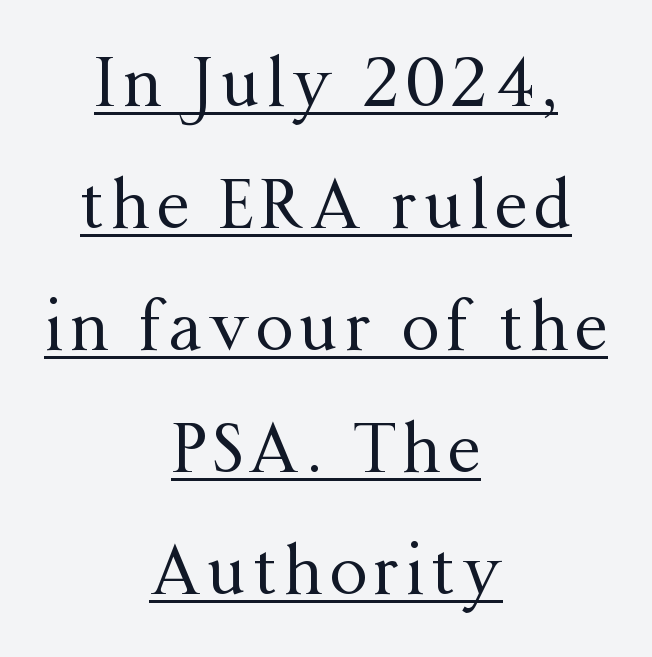
The characters are drawn with everyday or finer stroke widths. Type style note: has serifs. Reading down the block, each line starts at a different indent, mirrored at its end. When letters stand straight like this, we call the style roman or upright. This sample has the flowing, uneven cadence of proportional lettering. Emphasis is given by a line drawn under the lettering.
